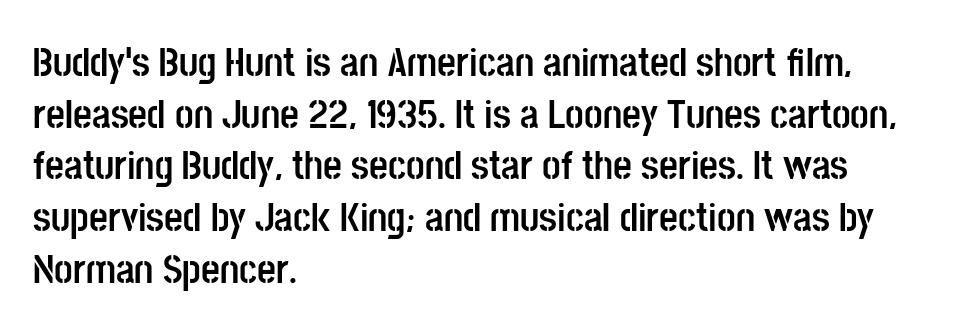
The image shows 41 px semibold, condensed sans-serif type, upright; set left-aligned, normal line spacing (1.26x), normal letter spacing, not underlined; low stroke contrast and a large x-height.
